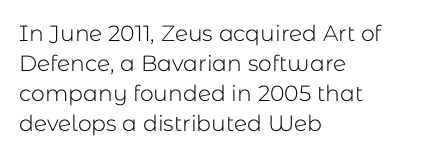
The letterforms sit shoulder to shoulder at normal distance. The space directly below the letters is spotless. Counters stay open thanks to moderate or lighter strokes. The vertical gap from one line to the next is medium. Ascenders rise straight up at ninety degrees. The ragged edge is on the right, which tells us the setting is flush left.
